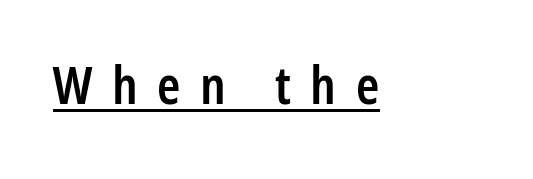
A continuous stroke trails under the words, as in a hyperlink. Does the weight exceed regular? Yes, but only to semibold. Words appear elongated and porous because spacing is wide. You could not count columns in this text — the font is proportionally spaced. Unlike italic type, these characters show no tilt at all.
